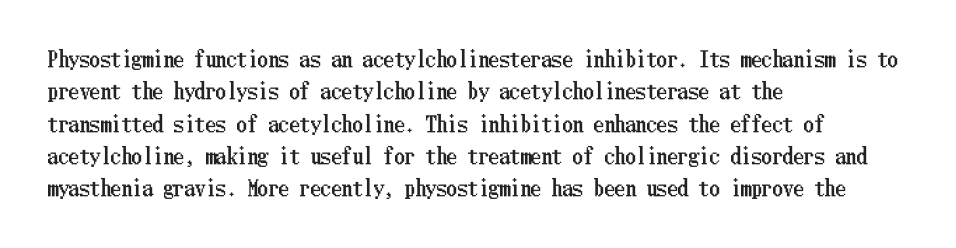
The image shows 21 px text type, upright; set left-aligned, normal line spacing (1.54x), normal letter spacing, not underlined.
